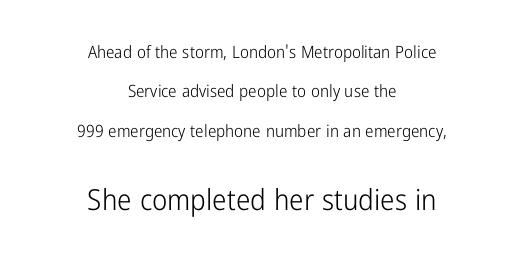
{"serif": "no", "italic": "no", "bold": "no", "weight": "light", "width": "condensed", "stroke_contrast": "low", "x_height": "medium", "monospaced": "no", "underline": "no", "align": "center", "line_spacing": "loose", "line_spacing_ratio": 2.31, "letter_spacing": "normal", "letter_spacing_em": 0.0, "larger_block": "second", "size_ratio": 1.71, "glyph_px": 29}
